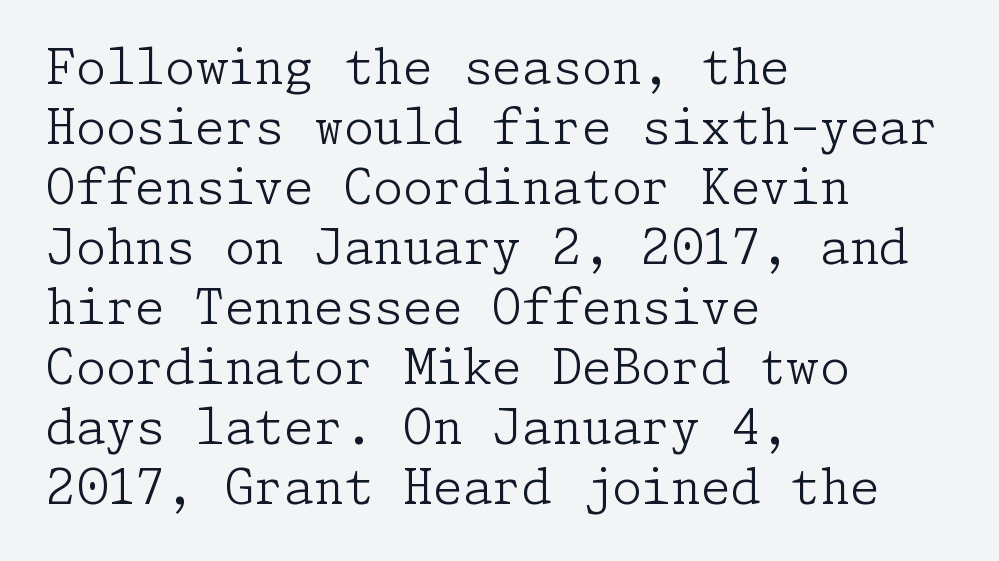
Each new line begins a customary step beneath the previous one. This rendering features lettering with no underline. This sample uses a serif face. Tracking here is standard; glyphs follow each other at the usual distance. Alignment: flush left.
